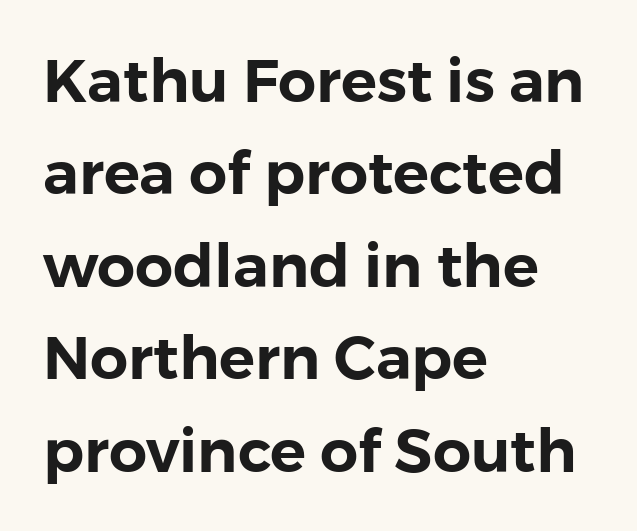
{"serif": "no", "italic": "no", "width": "normal", "x_height": "medium", "monospaced": "no", "underline": "no", "align": "left", "line_spacing": "normal", "line_spacing_ratio": 1.54, "letter_spacing": "normal", "letter_spacing_em": 0.0, "glyph_px": 60}
